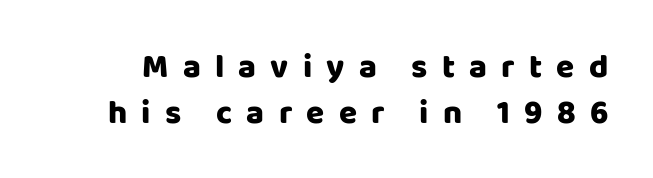
The image shows 33 px sans-serif type, upright; set normal line spacing (1.38x), unusually wide letter spacing (+0.43 em), not underlined; low stroke contrast and a large x-height.
